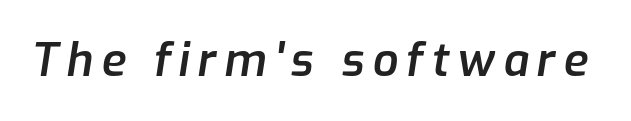
{"italic": "yes", "lean": "right", "slant_degrees": 9, "bold": "semi", "weight": "semibold", "width": "normal", "stroke_contrast": "low", "x_height": "medium", "monospaced": "no", "underline": "no", "glyph_px": 45}
